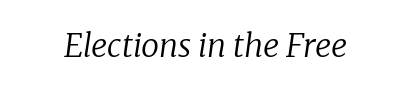
The image shows 32 px regular-weight serif type, italic (leaning right); set normal letter spacing, not underlined; low stroke contrast and a medium x-height.
